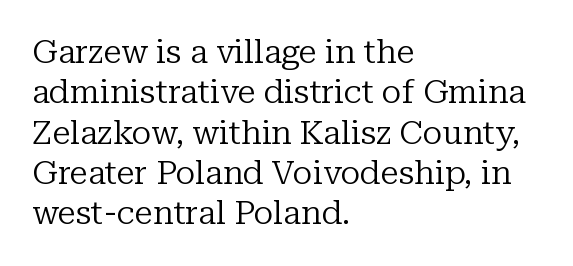
{"serif": "yes", "italic": "no", "bold": "no", "weight": "regular", "width": "normal", "stroke_contrast": "low", "x_height": "medium", "monospaced": "no", "underline": "no", "align": "left", "line_spacing_ratio": 1.22, "letter_spacing": "normal", "letter_spacing_em": 0.0, "glyph_px": 33}
